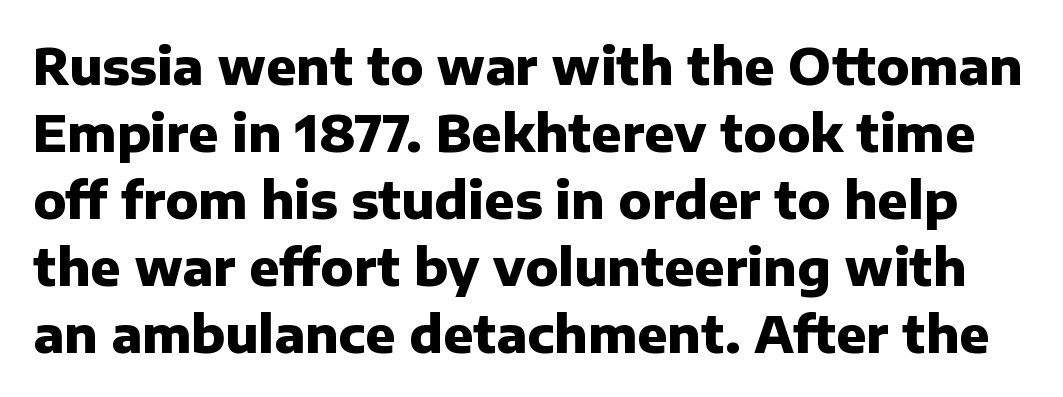
The image shows 50 px heavy sans-serif type, upright; set normal line spacing (1.34x), normal letter spacing, not underlined; low stroke contrast and a medium x-height.
